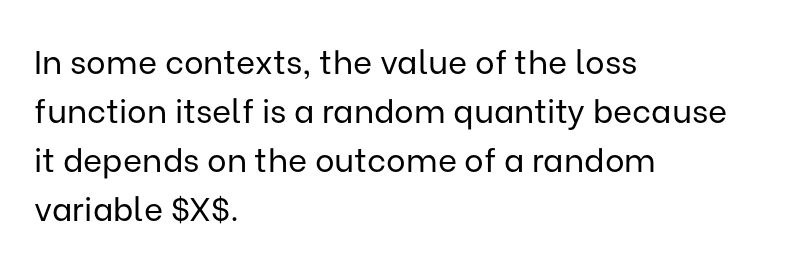
{"serif": "no", "italic": "no", "bold": "no", "weight": "regular", "width": "normal", "stroke_contrast": "low", "x_height": "medium", "monospaced": "no", "underline": "no", "align": "left", "line_spacing": "normal", "line_spacing_ratio": 1.48, "letter_spacing": "normal", "letter_spacing_em": 0.0, "glyph_px": 33}
